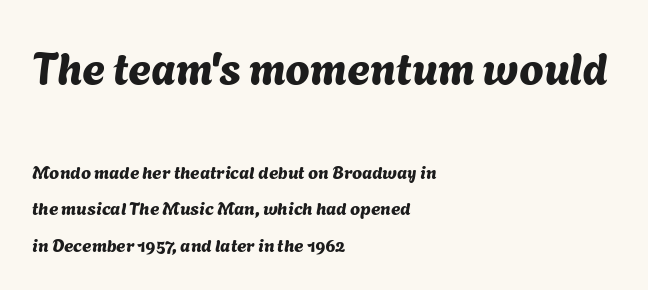
Note: no serifs on the glyphs. This sample has the flowing, uneven cadence of proportional lettering. The paragraph has a hard left edge and a soft right edge. Each new line begins a long way beneath the previous one.
